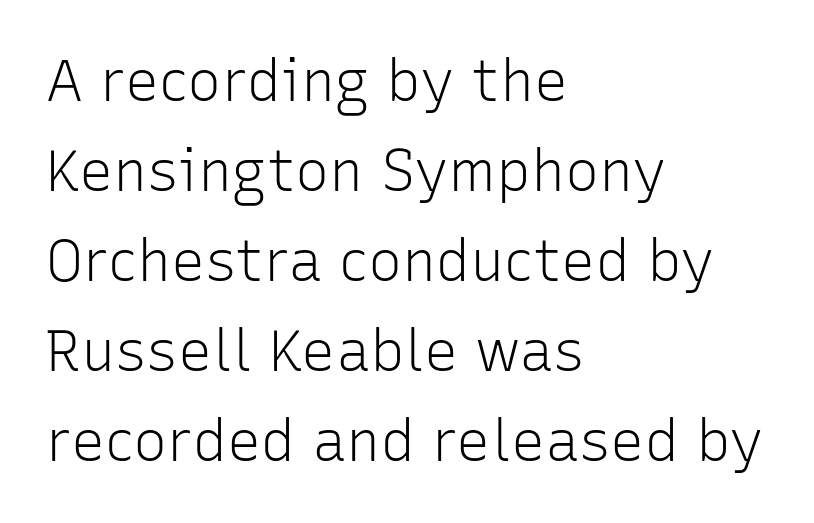
{"serif": "no", "italic": "no", "bold": "no", "weight": "light", "width": "normal", "stroke_contrast": "low", "x_height": "medium", "monospaced": "no", "underline": "no", "align": "left", "line_spacing": "normal", "line_spacing_ratio": 1.58, "letter_spacing": "normal", "letter_spacing_em": 0.0, "glyph_px": 57}
